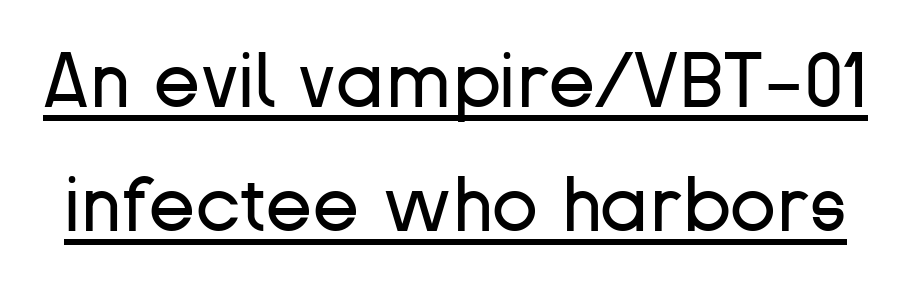
{"serif": "no", "italic": "no", "bold": "no", "weight": "regular", "width": "normal", "stroke_contrast": "low", "x_height": "medium", "monospaced": "no", "underline": "yes", "line_spacing": "normal", "line_spacing_ratio": 1.61, "letter_spacing": "normal", "letter_spacing_em": 0.0, "glyph_px": 77}
